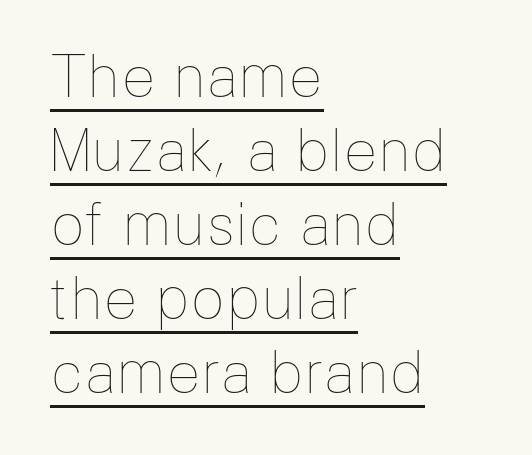
Q: Is the text bold? A: No.
Q: Is the text italic (slanted)? A: No, it is upright.
Q: Is the text underlined? A: Yes.
Q: How is the paragraph aligned? A: Left-aligned.
Q: Is the spacing between letters normal or unusually wide? A: Normal.
Q: Is the spacing between lines tight, normal or loose? A: Normal.
Q: Width (condensed, normal, or wide)? A: Normal.
Q: Stroke contrast? A: Low.
Q: x-height? A: Medium.
Q: Monospaced? A: No.
